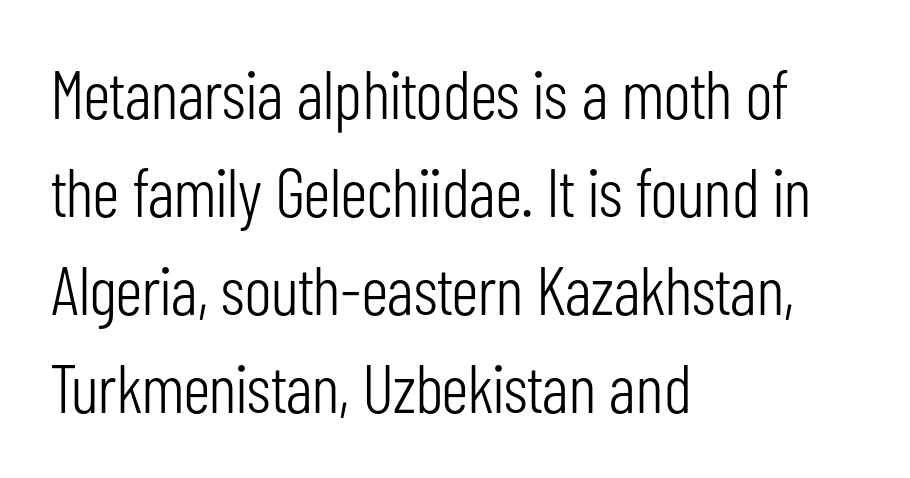
Vertical strokes here are truly vertical. In terms of leading, this rendering sits right in the middle. The rendering uses natural spacing where letterforms have individual widths. Default kerning and tracking; the words read as compact shapes. Stroke terminals: plain, sans-serif.
